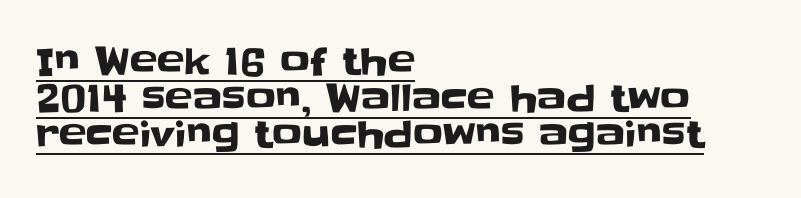
Q: Is the text italic (slanted)? A: No, it is upright.
Q: Is the typeface a serif or a sans-serif typeface? A: Sans-serif.
Q: Is the text underlined? A: Yes.
Q: How is the paragraph aligned? A: Left-aligned.
Q: Is the spacing between letters normal or unusually wide? A: Normal.
Q: Is the spacing between lines tight, normal or loose? A: Tight.
Q: Width (condensed, normal, or wide)? A: Normal.
Q: Stroke contrast? A: Low.
Q: x-height? A: Large.
Q: Monospaced? A: No.
